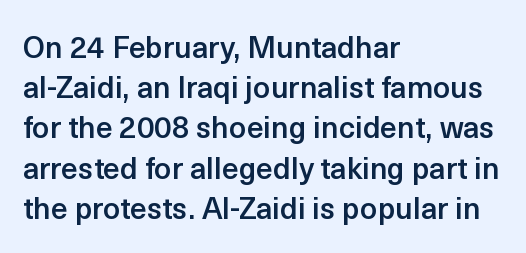
A typesetter would call this leading conventional body-copy spacing. Bare-footed words on every line. Nothing sits at the stroke ends, so this counts as sans-serif. Is this a fixed-width face? No — the glyphs have proportional, varying widths. Line beginnings align vertically; line endings do not.
